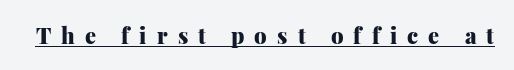
{"italic": "no", "bold": "yes", "underline": "yes", "letter_spacing": "wide", "letter_spacing_em": 0.46, "glyph_px": 22}
